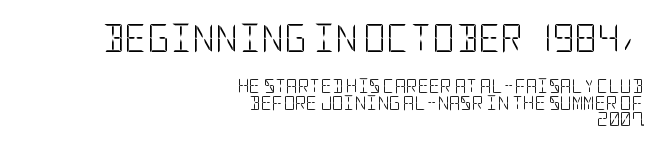
{"serif": "no", "italic": "no", "bold": "no", "weight": "light", "width": "condensed", "stroke_contrast": "low", "x_height": "large", "underline": "no", "align": "right", "line_spacing_ratio": 1.17, "letter_spacing": "normal", "letter_spacing_em": 0.0, "larger_block": "first", "size_ratio": 2.0, "glyph_px": 28}
